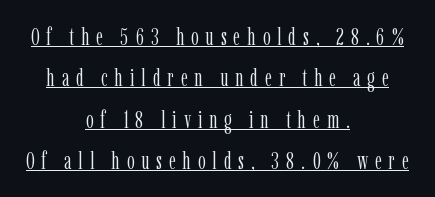
The image shows 24 px text type, upright; set centered, line spacing 1.72x, unusually wide letter spacing (+0.28 em), underlined.
